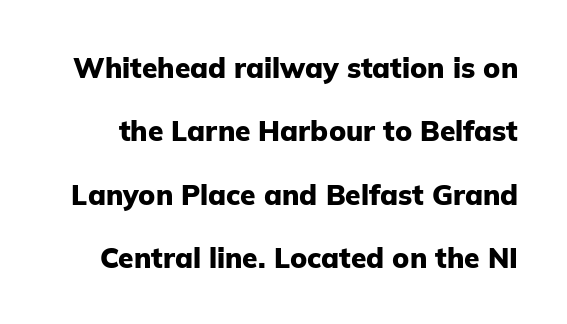
Think of a printed novel: that variable character pitch is what you see here. There is no visible air inserted between adjacent glyphs. Underlining? Definitely not there. A roman cut, with each character standing at attention. What weight is shown? A full bold with thick strokes.
